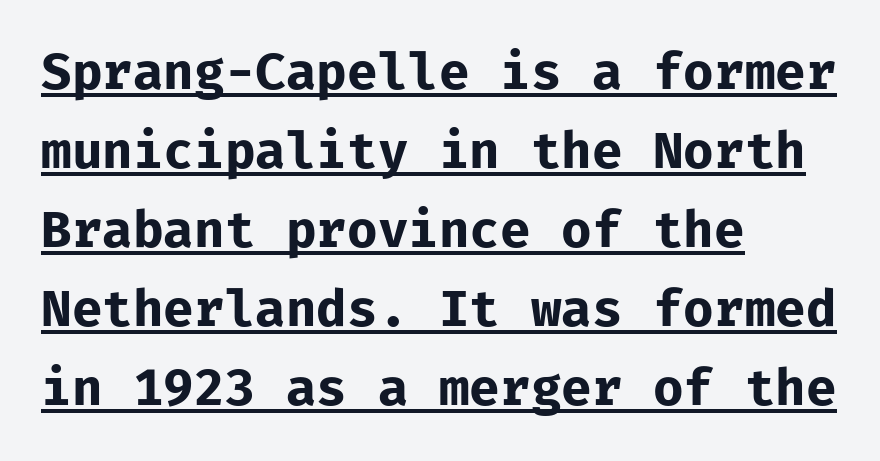
Q: Is the text bold? A: Yes.
Q: Is the text italic (slanted)? A: No, it is upright.
Q: Is the typeface a serif or a sans-serif typeface? A: Sans-serif.
Q: Is the text underlined? A: Yes.
Q: How is the paragraph aligned? A: Left-aligned.
Q: Is the spacing between letters normal or unusually wide? A: Normal.
Q: Is the spacing between lines tight, normal or loose? A: Normal.
Q: Width (condensed, normal, or wide)? A: Normal.
Q: Stroke contrast? A: Low.
Q: x-height? A: Medium.
Q: Monospaced? A: Yes.
